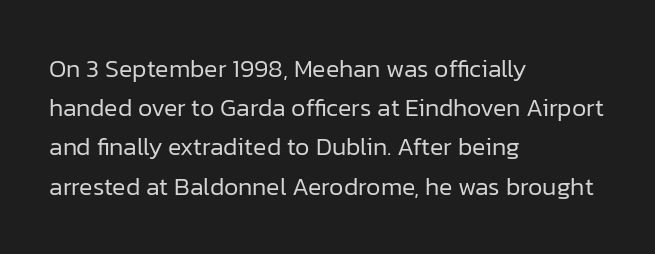
{"italic": "no", "bold": "no", "underline": "no", "align": "left", "line_spacing": "normal", "line_spacing_ratio": 1.57, "letter_spacing": "normal", "letter_spacing_em": 0.0, "glyph_px": 25}
